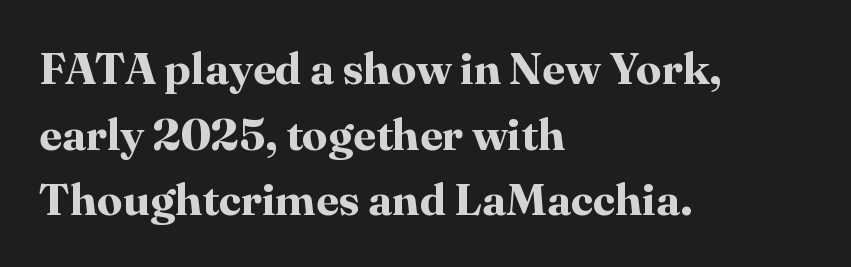
Q: Is the text bold? A: Yes.
Q: Is the text italic (slanted)? A: No, it is upright.
Q: Is the typeface a serif or a sans-serif typeface? A: Serif.
Q: Is the text underlined? A: No.
Q: How is the paragraph aligned? A: Left-aligned.
Q: Is the spacing between letters normal or unusually wide? A: Normal.
Q: Is the spacing between lines tight, normal or loose? A: Normal.
Q: Width (condensed, normal, or wide)? A: Normal.
Q: Stroke contrast? A: High.
Q: x-height? A: Medium.
Q: Monospaced? A: No.
